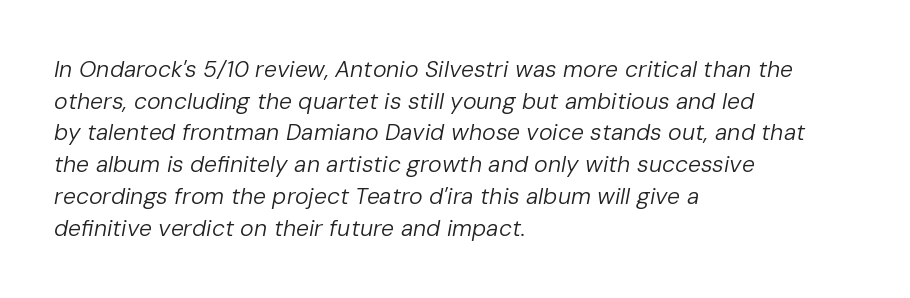
Leading: standard. Horizontal alignment here is leftward, the default for most running prose. In terms of posture, this sample is oblique. The face used here is rendered with its standard letterfit.
